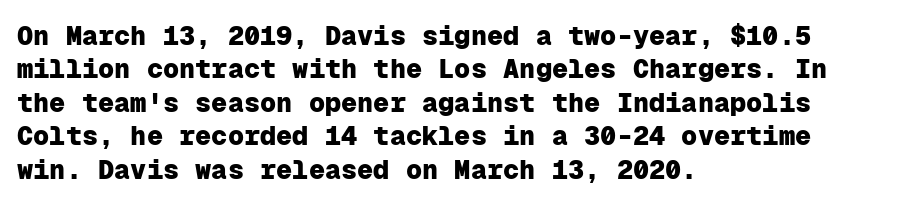
The image shows 27 px bold type, upright; set left-aligned, line spacing 1.24x, normal letter spacing, not underlined.
